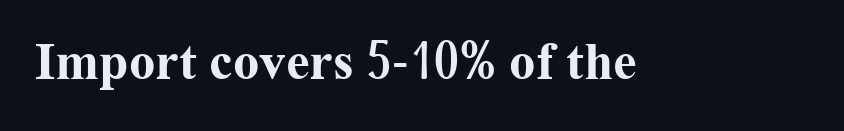
Quick note: underline off. Weight check: bold — yes, fully. The font's upright variant was chosen for this text. This rendering leaves character spacing at its baseline value.
